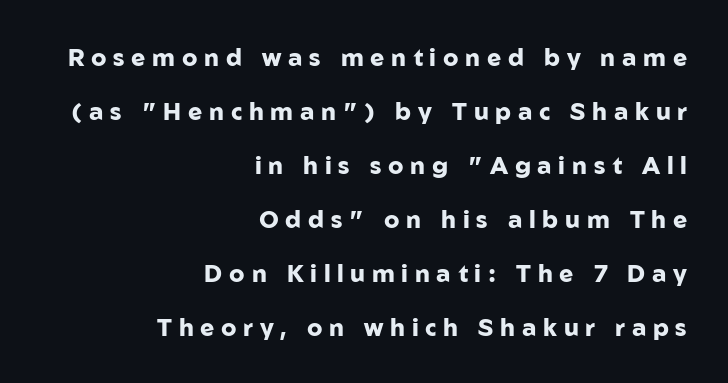
Q: Is the text bold? A: Yes.
Q: Is the text italic (slanted)? A: No, it is upright.
Q: Is the text underlined? A: No.
Q: How is the paragraph aligned? A: Right-aligned.
Q: Is the spacing between letters normal or unusually wide? A: Unusually wide.
Q: Is the spacing between lines tight, normal or loose? A: Loose.
